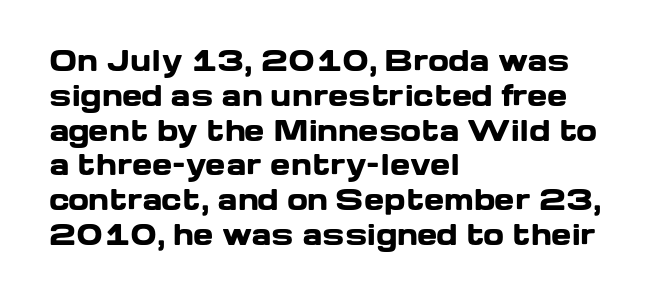
The words here are not underlined. Style check: upright. Typesetter's note: full bold, strokes at maximum text heaviness. Left-aligned paragraph, ragged on the right. One glance says typical: line gaps are just what's usual. Look at the tracking — it's just the regular setting, nothing added.
